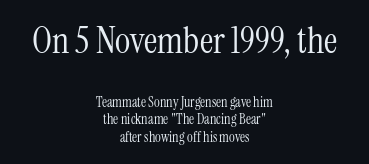
{"serif": "yes", "italic": "no", "bold": "no", "weight": "light", "width": "condensed", "stroke_contrast": "medium", "x_height": "medium", "monospaced": "no", "underline": "no", "align": "center", "line_spacing": "normal", "line_spacing_ratio": 1.27, "letter_spacing": "normal", "letter_spacing_em": 0.0, "larger_block": "first", "size_ratio": 2.64, "glyph_px": 37}
